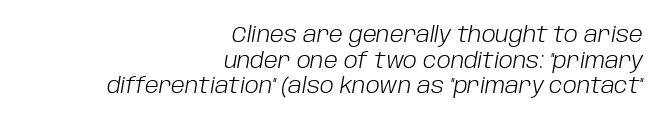
The image shows 21 px text type, italic (leaning right); set right-aligned, line spacing 1.22x, normal letter spacing, not underlined.
